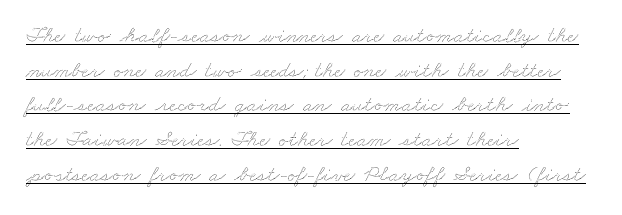
The image shows 23 px text type; set left-aligned, normal line spacing (1.51x), normal letter spacing, underlined.
